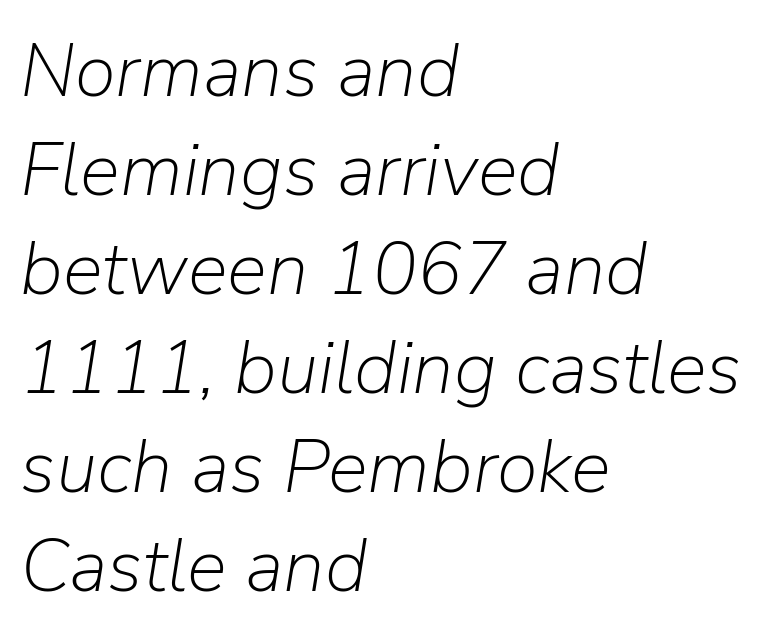
The letterforms sit shoulder to shoulder at normal distance. Layout note: lines flush left. The weight would be labelled regular, book, light, or lighter still. This sample has the flowing, uneven cadence of proportional lettering. Quick note: italic.
